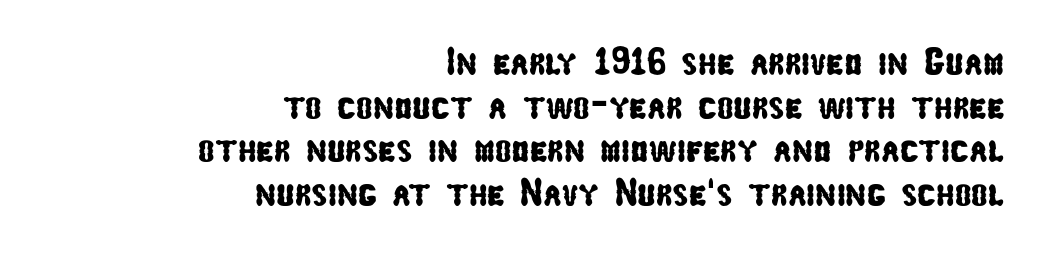
The image shows 39 px condensed sans-serif type; set right-aligned, tight line spacing (1.12x), normal letter spacing, not underlined; low stroke contrast and a medium x-height.
